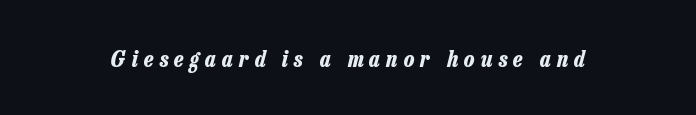
The image shows 23 px bold type, italic (leaning right); set unusually wide letter spacing (+0.27 em), not underlined.
